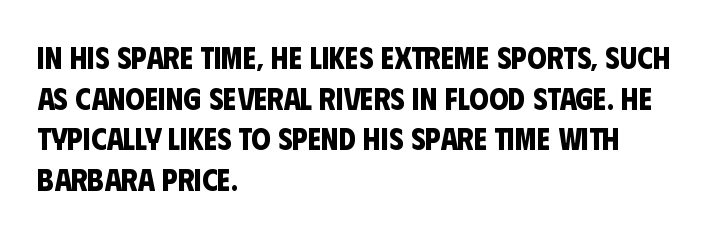
{"serif": "no", "bold": "yes", "weight": "bold", "width": "condensed", "stroke_contrast": "low", "x_height": "large", "monospaced": "no", "underline": "no", "align": "left", "line_spacing": "normal", "line_spacing_ratio": 1.31, "letter_spacing": "normal", "letter_spacing_em": 0.0, "glyph_px": 31}
